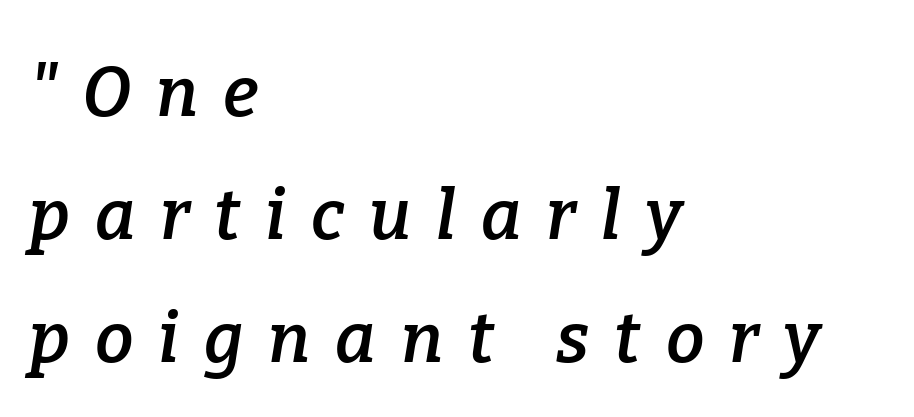
Observe the lean: these are italic letterforms. The paragraph has a hard left edge and a soft right edge. Character widths vary here, with narrow letters taking less room than wide ones. Weight check: semibold — heavier than regular, not quite bold. Descender tails drop into unmarked territory. The passage shown is typeset with a serif family.
